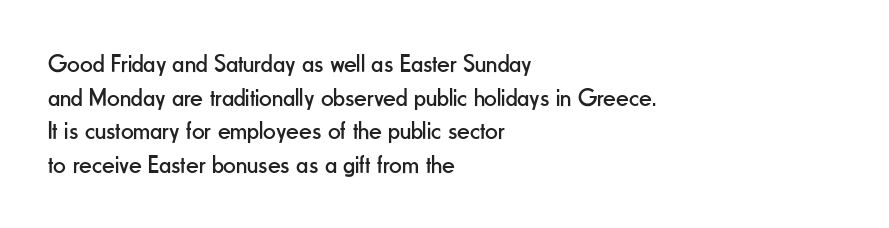
Honestly, there is no underline to notice here at all. When letters stand straight like this, we call the style roman or upright. The passage shown stacks its lines at a standard gap. Horizontal alignment here is leftward, the default for most running prose. Ink coverage per letter is moderate at most.
